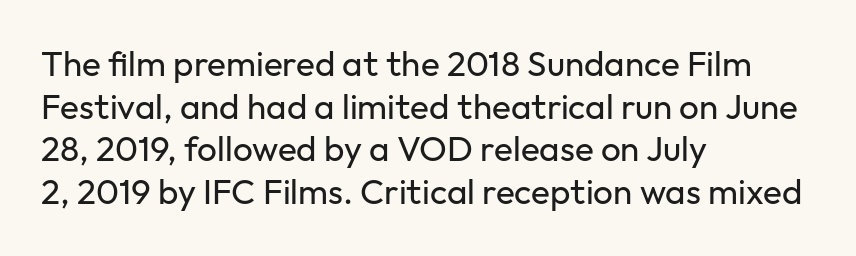
{"serif": "no", "italic": "no", "bold": "no", "weight": "regular", "width": "normal", "stroke_contrast": "low", "x_height": "medium", "monospaced": "no", "underline": "no", "align": "left", "line_spacing_ratio": 1.22, "letter_spacing": "normal", "letter_spacing_em": 0.0, "glyph_px": 35}
